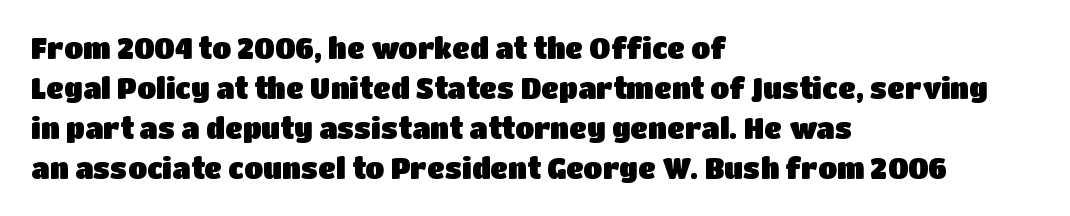
The image shows 28 px sans-serif type, upright; set left-aligned, normal line spacing (1.43x), normal letter spacing, not underlined; low stroke contrast and a large x-height.
